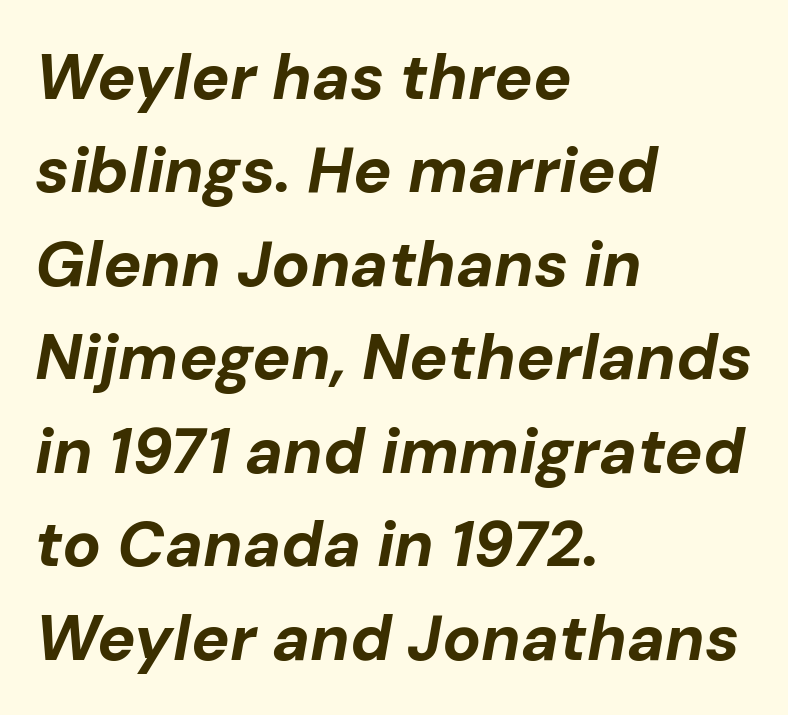
The image shows 64 px bold type, italic (leaning right); set left-aligned, normal line spacing (1.46x), normal letter spacing, not underlined; low stroke contrast and a medium x-height.
